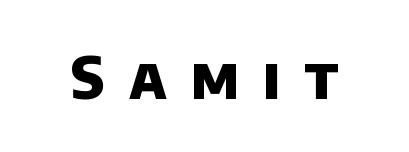
Q: Is the text bold? A: Yes.
Q: Is the typeface a serif or a sans-serif typeface? A: Sans-serif.
Q: Is the text underlined? A: No.
Q: Is the spacing between letters normal or unusually wide? A: Unusually wide.
Q: Width (condensed, normal, or wide)? A: Normal.
Q: Stroke contrast? A: Low.
Q: x-height? A: Large.
Q: Monospaced? A: No.
